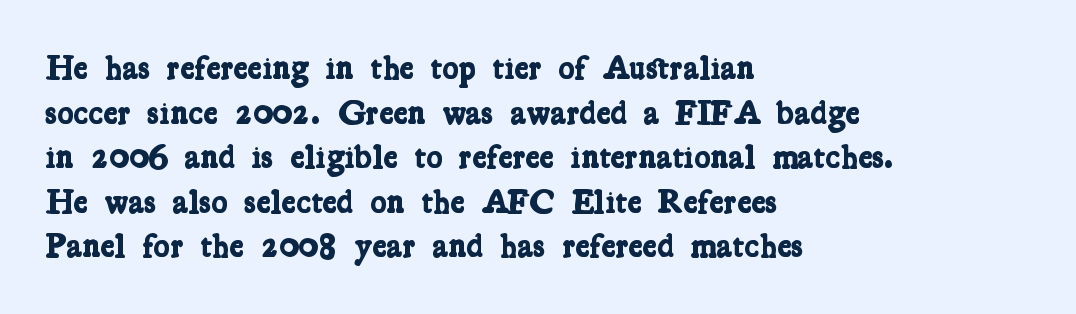
Q: Is the text bold? A: Yes.
Q: Is the typeface a serif or a sans-serif typeface? A: Serif.
Q: Is the text underlined? A: No.
Q: How is the paragraph aligned? A: Left-aligned.
Q: Is the spacing between letters normal or unusually wide? A: Normal.
Q: Is the spacing between lines tight, normal or loose? A: Normal.
Q: Width (condensed, normal, or wide)? A: Condensed.
Q: Stroke contrast? A: Low.
Q: x-height? A: Medium.
Q: Monospaced? A: No.
